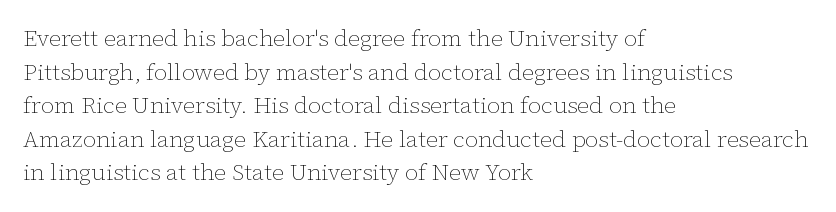
Q: Is the text bold? A: No.
Q: Is the text italic (slanted)? A: No, it is upright.
Q: Is the text underlined? A: No.
Q: How is the paragraph aligned? A: Left-aligned.
Q: Is the spacing between letters normal or unusually wide? A: Normal.
Q: Is the spacing between lines tight, normal or loose? A: Normal.
